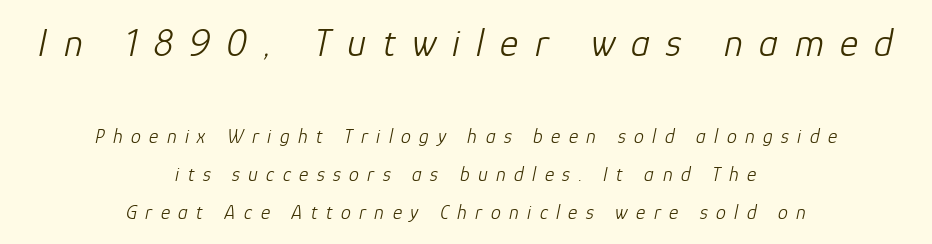
Q: Is the text bold? A: No.
Q: Is the text italic (slanted)? A: Yes, it leans right by about 12 degrees.
Q: Is the text underlined? A: No.
Q: How is the paragraph aligned? A: Centered.
Q: Is the spacing between letters normal or unusually wide? A: Unusually wide.
Q: Which block of text is set in a larger size, the first (top) or the second (bottom)? A: The first (top) one.
Q: Width (condensed, normal, or wide)? A: Normal.
Q: Stroke contrast? A: Low.
Q: x-height? A: Medium.
Q: Monospaced? A: No.
